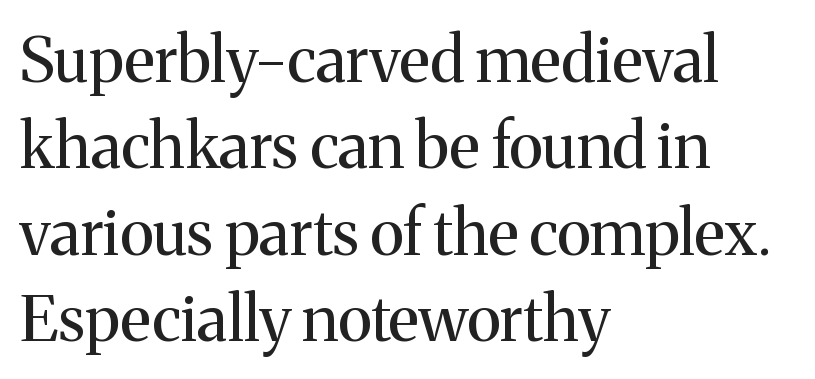
Q: Is the text bold? A: No.
Q: Is the text italic (slanted)? A: No, it is upright.
Q: Is the typeface a serif or a sans-serif typeface? A: Serif.
Q: Is the text underlined? A: No.
Q: How is the paragraph aligned? A: Left-aligned.
Q: Is the spacing between letters normal or unusually wide? A: Normal.
Q: Is the spacing between lines tight, normal or loose? A: Normal.
Q: Width (condensed, normal, or wide)? A: Normal.
Q: Stroke contrast? A: Medium.
Q: x-height? A: Medium.
Q: Monospaced? A: No.
